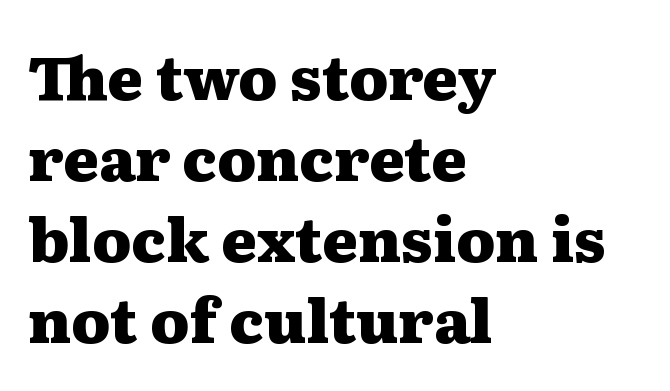
{"serif": "yes", "italic": "no", "bold": "yes", "weight": "heavy", "width": "wide", "stroke_contrast": "medium", "x_height": "medium", "monospaced": "no", "underline": "no", "align": "left", "line_spacing": "normal", "line_spacing_ratio": 1.33, "letter_spacing": "normal", "letter_spacing_em": 0.0, "glyph_px": 61}
